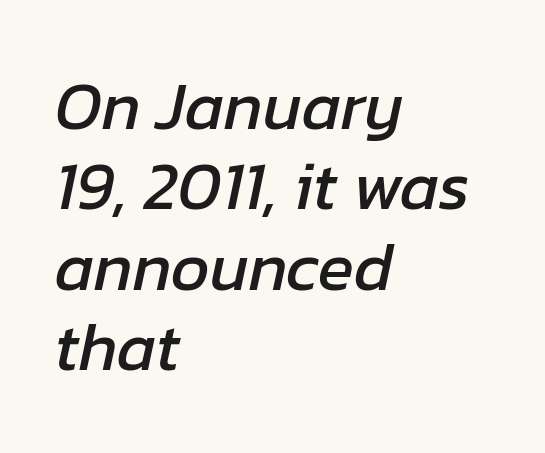
The image shows 67 px text type, italic (leaning right); set left-aligned, line spacing 1.2x, normal letter spacing, not underlined; low stroke contrast and a medium x-height.
